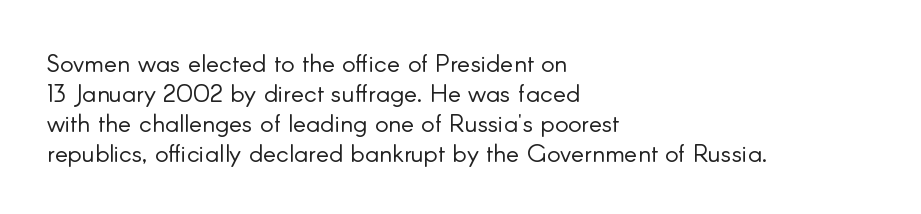
The image shows 25 px text type, upright; set left-aligned, line spacing 1.2x, normal letter spacing, not underlined.
